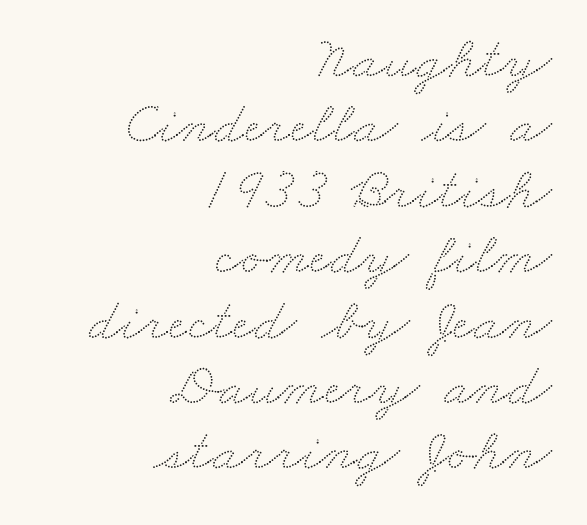
Q: Is the text underlined? A: No.
Q: How is the paragraph aligned? A: Right-aligned.
Q: Is the spacing between letters normal or unusually wide? A: Normal.
Q: Is the spacing between lines tight, normal or loose? A: Tight.
Q: Width (condensed, normal, or wide)? A: Wide.
Q: Stroke contrast? A: Low.
Q: x-height? A: Small.
Q: Monospaced? A: No.
